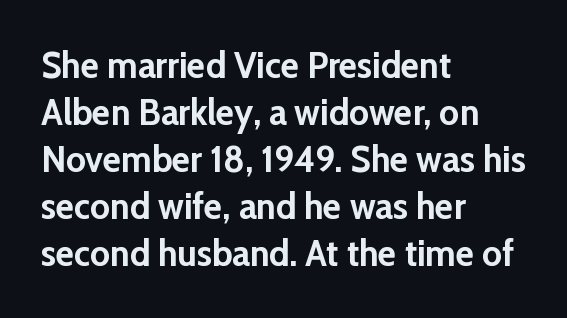
{"serif": "no", "italic": "no", "bold": "yes", "weight": "semibold", "width": "normal", "stroke_contrast": "low", "x_height": "medium", "monospaced": "no", "underline": "no", "align": "left", "line_spacing_ratio": 1.24, "letter_spacing": "normal", "letter_spacing_em": 0.0, "glyph_px": 38}
